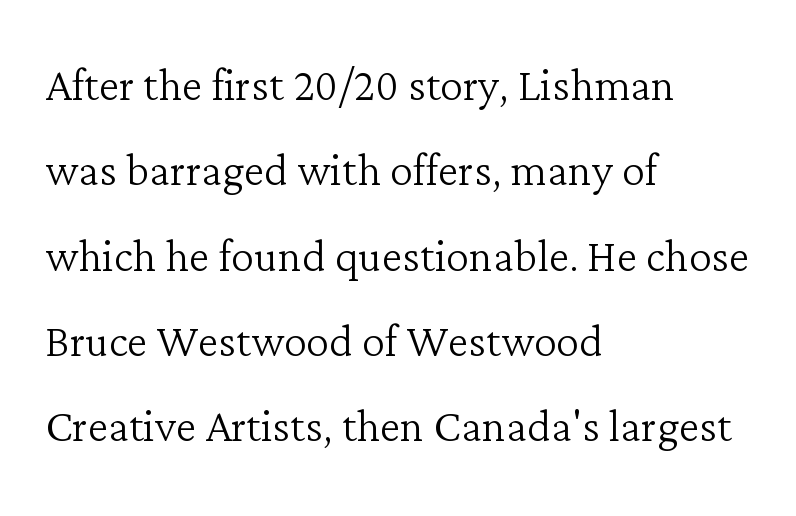
Q: Is the text bold? A: No.
Q: Is the text italic (slanted)? A: No, it is upright.
Q: Is the typeface a serif or a sans-serif typeface? A: Serif.
Q: Is the text underlined? A: No.
Q: How is the paragraph aligned? A: Left-aligned.
Q: Is the spacing between letters normal or unusually wide? A: Normal.
Q: Is the spacing between lines tight, normal or loose? A: Normal.
Q: Width (condensed, normal, or wide)? A: Normal.
Q: Stroke contrast? A: Low.
Q: x-height? A: Medium.
Q: Monospaced? A: No.
